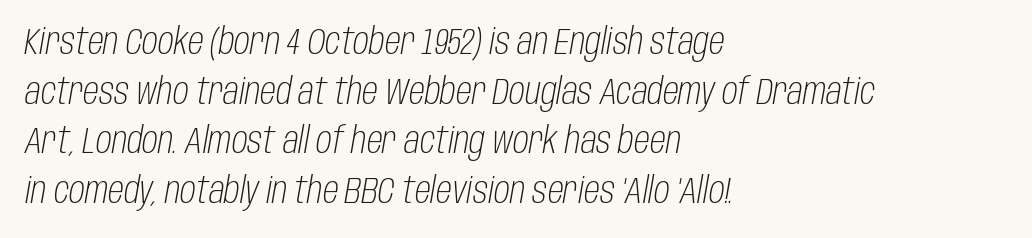
The image shows 36 px light, condensed type, italic (leaning right); set left-aligned, normal line spacing (1.38x), normal letter spacing, not underlined; low stroke contrast and a large x-height.
